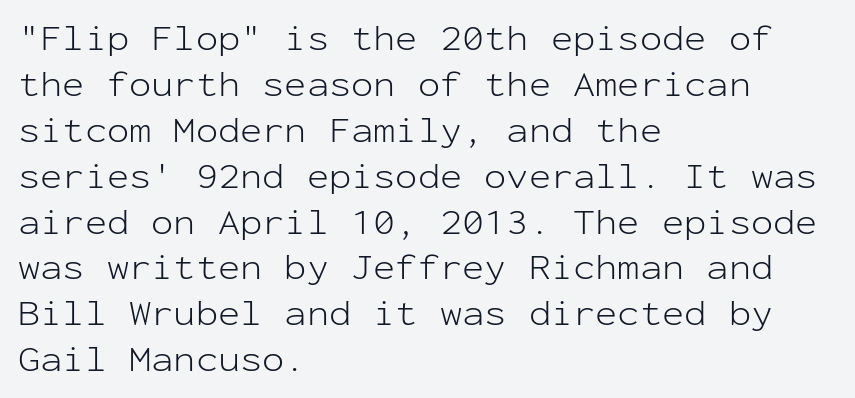
Q: Is the text bold? A: No.
Q: Is the text italic (slanted)? A: No, it is upright.
Q: Is the typeface a serif or a sans-serif typeface? A: Sans-serif.
Q: Is the text underlined? A: No.
Q: How is the paragraph aligned? A: Left-aligned.
Q: Is the spacing between letters normal or unusually wide? A: Normal.
Q: Width (condensed, normal, or wide)? A: Normal.
Q: Stroke contrast? A: Low.
Q: x-height? A: Medium.
Q: Monospaced? A: Yes.
